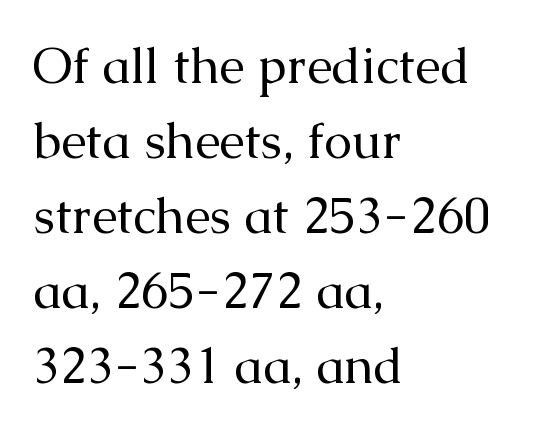
Q: Is the text bold? A: No.
Q: Is the text italic (slanted)? A: No, it is upright.
Q: Is the typeface a serif or a sans-serif typeface? A: Serif.
Q: Is the text underlined? A: No.
Q: How is the paragraph aligned? A: Left-aligned.
Q: Is the spacing between letters normal or unusually wide? A: Normal.
Q: Is the spacing between lines tight, normal or loose? A: Normal.
Q: Width (condensed, normal, or wide)? A: Normal.
Q: Stroke contrast? A: Medium.
Q: x-height? A: Medium.
Q: Monospaced? A: No.
